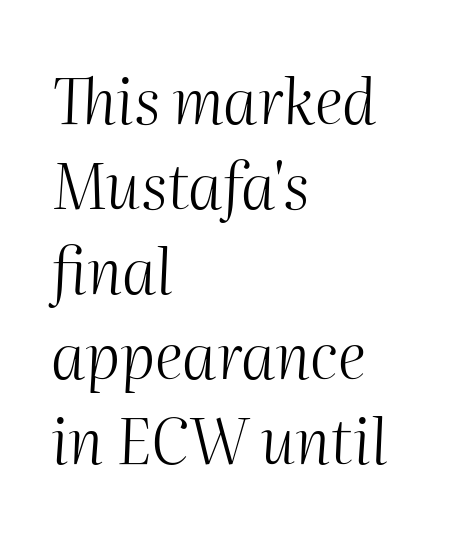
{"italic": "yes", "lean": "right", "slant_degrees": 2, "bold": "no", "weight": "light", "width": "normal", "stroke_contrast": "medium", "x_height": "medium", "monospaced": "no", "underline": "no", "align": "left", "line_spacing": "normal", "line_spacing_ratio": 1.37, "letter_spacing": "normal", "letter_spacing_em": 0.0, "glyph_px": 62}
